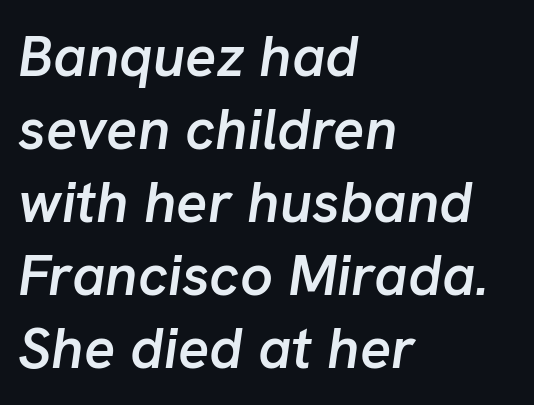
The image shows 58 px semibold type, italic (leaning right); set left-aligned, normal line spacing (1.26x), normal letter spacing, not underlined; low stroke contrast and a medium x-height.
